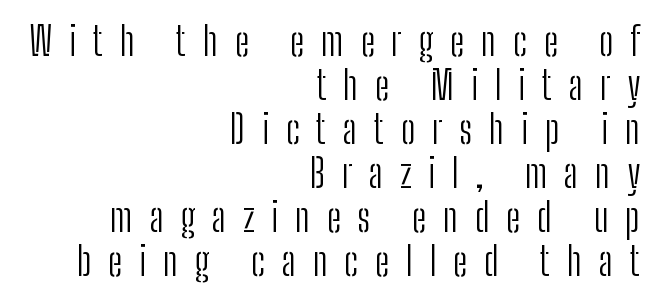
{"serif": "no", "italic": "no", "bold": "no", "weight": "light", "width": "condensed", "stroke_contrast": "low", "x_height": "medium", "monospaced": "no", "underline": "no", "align": "right", "line_spacing": "tight", "line_spacing_ratio": 1.13, "letter_spacing": "wide", "letter_spacing_em": 0.43, "glyph_px": 39}
